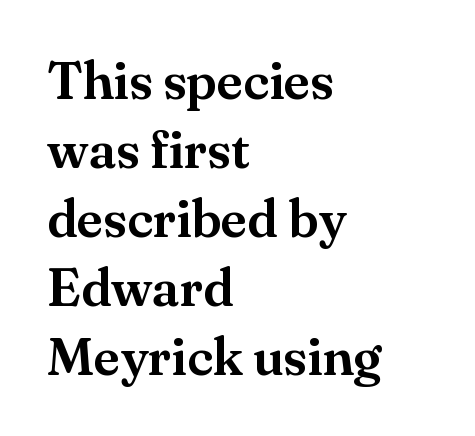
Q: Is the text italic (slanted)? A: No, it is upright.
Q: Is the typeface a serif or a sans-serif typeface? A: Serif.
Q: Is the text underlined? A: No.
Q: How is the paragraph aligned? A: Left-aligned.
Q: Is the spacing between letters normal or unusually wide? A: Normal.
Q: Is the spacing between lines tight, normal or loose? A: Normal.
Q: Width (condensed, normal, or wide)? A: Normal.
Q: Stroke contrast? A: Medium.
Q: x-height? A: Small.
Q: Monospaced? A: No.
